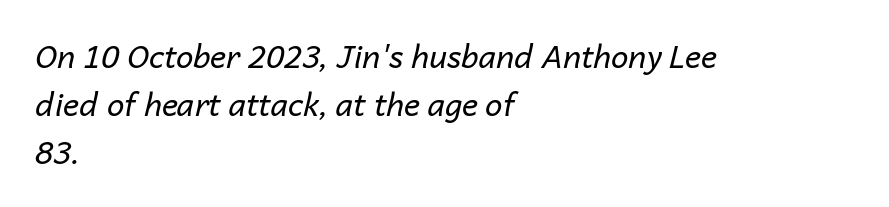
Q: Is the text bold? A: No.
Q: Is the text italic (slanted)? A: Yes, it leans right by about 14 degrees.
Q: Is the text underlined? A: No.
Q: How is the paragraph aligned? A: Left-aligned.
Q: Is the spacing between letters normal or unusually wide? A: Normal.
Q: Is the spacing between lines tight, normal or loose? A: Normal.
Q: Width (condensed, normal, or wide)? A: Normal.
Q: Stroke contrast? A: Low.
Q: x-height? A: Medium.
Q: Monospaced? A: No.
